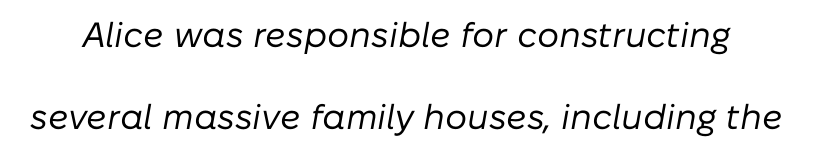
Words float on clear page, feet unadorned. These lines keep a tight, regular rhythm from letter to letter. Looks like regular typesetting: each glyph gets only the width it needs. These lines were composed using italics. Notice the wide empty band between every row — that's loose leading. The weight tops out at a normal text grade.
